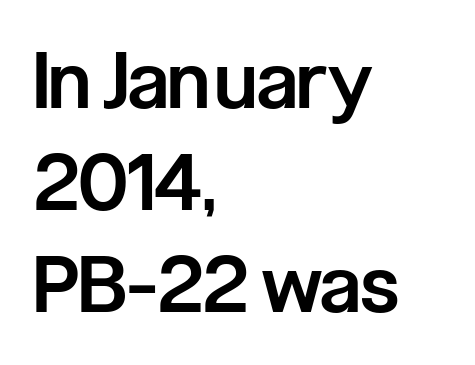
Q: Is the text bold? A: Semi-bold.
Q: Is the text italic (slanted)? A: No, it is upright.
Q: Is the typeface a serif or a sans-serif typeface? A: Sans-serif.
Q: Is the text underlined? A: No.
Q: How is the paragraph aligned? A: Left-aligned.
Q: Is the spacing between letters normal or unusually wide? A: Normal.
Q: Is the spacing between lines tight, normal or loose? A: Normal.
Q: Width (condensed, normal, or wide)? A: Condensed.
Q: Stroke contrast? A: Low.
Q: x-height? A: Medium.
Q: Monospaced? A: No.
